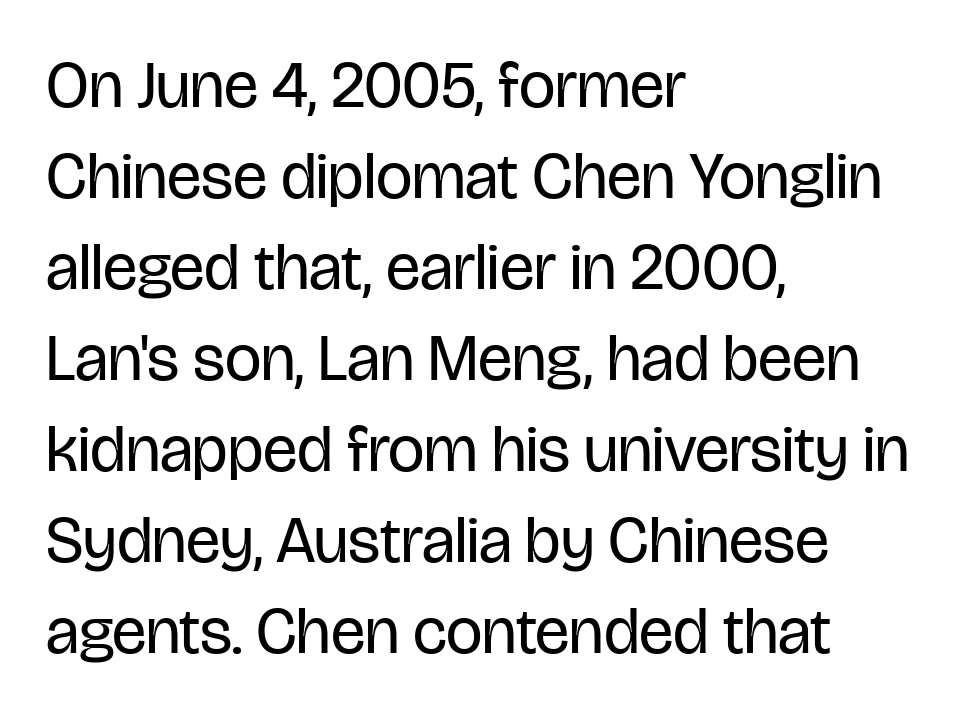
The image shows 65 px regular-weight, condensed sans-serif type, upright; set left-aligned, normal line spacing (1.4x), normal letter spacing, not underlined; low stroke contrast and a large x-height.
